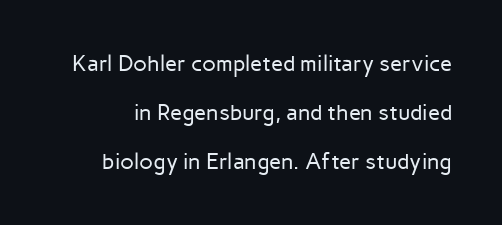
{"italic": "no", "bold": "no", "underline": "no", "line_spacing": "loose", "line_spacing_ratio": 2.22, "letter_spacing": "normal", "letter_spacing_em": 0.0, "glyph_px": 22}
